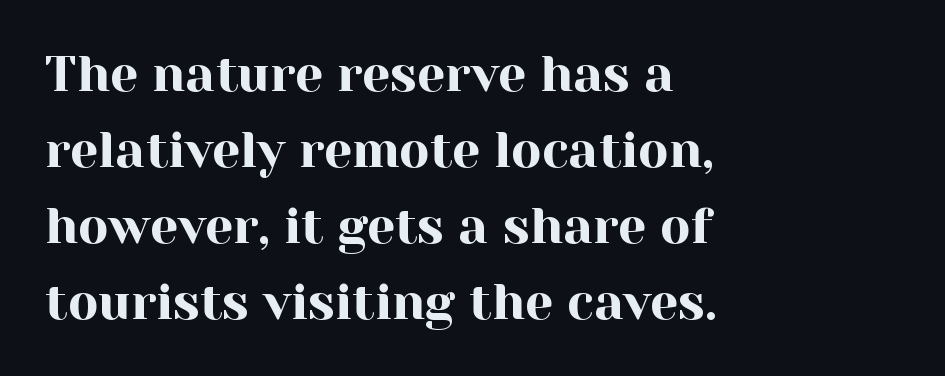
{"serif": "yes", "italic": "no", "width": "normal", "x_height": "medium", "monospaced": "no", "underline": "no", "align": "left", "line_spacing": "normal", "line_spacing_ratio": 1.52, "letter_spacing": "normal", "letter_spacing_em": 0.0, "glyph_px": 50}
